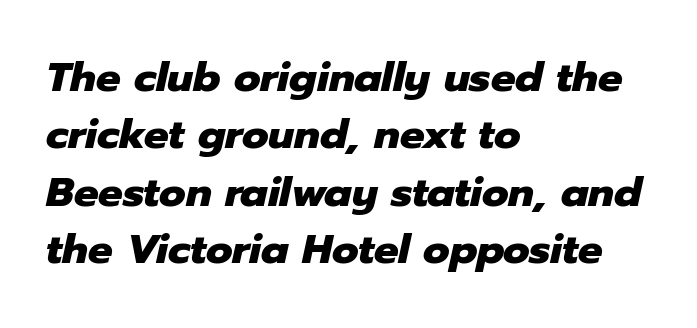
The image shows 41 px heavy type, italic (leaning right); set left-aligned, normal line spacing (1.4x), normal letter spacing, not underlined; low stroke contrast and a medium x-height.
